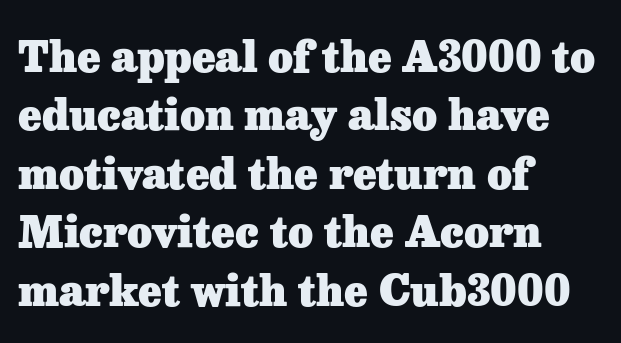
No word sits above an underline. Are there feet on the stems? There are — it's a serif. This is the regular roman posture of the typeface. Words appear dense and cohesive because spacing is normal. The face used here is proportionally spaced, like ordinary book or web type.
